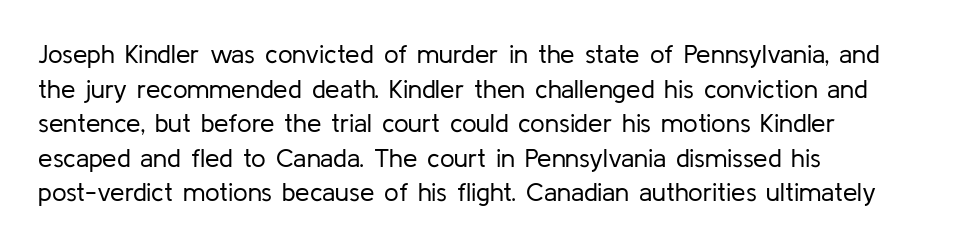
The image shows 26 px text type, upright; set left-aligned, normal line spacing (1.33x), normal letter spacing, not underlined.
